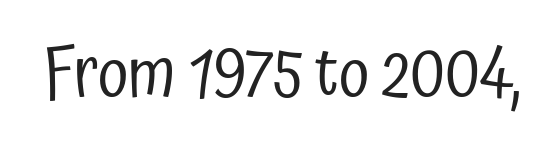
Q: Is the text bold? A: No.
Q: Is the text italic (slanted)? A: No, it is upright.
Q: Is the typeface a serif or a sans-serif typeface? A: Sans-serif.
Q: Is the text underlined? A: No.
Q: Is the spacing between letters normal or unusually wide? A: Normal.
Q: Width (condensed, normal, or wide)? A: Condensed.
Q: Stroke contrast? A: Low.
Q: x-height? A: Medium.
Q: Monospaced? A: No.
